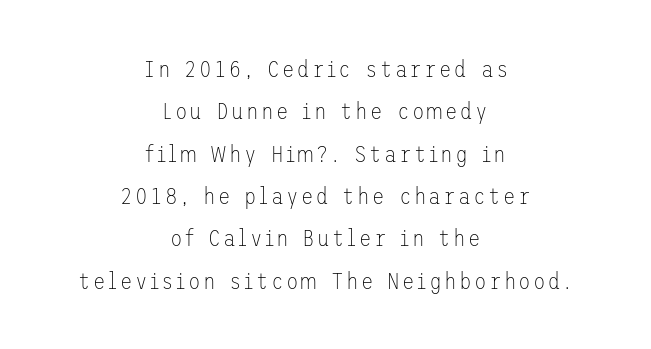
The image shows 23 px text type, upright; set centered, line spacing 1.84x, not underlined.
